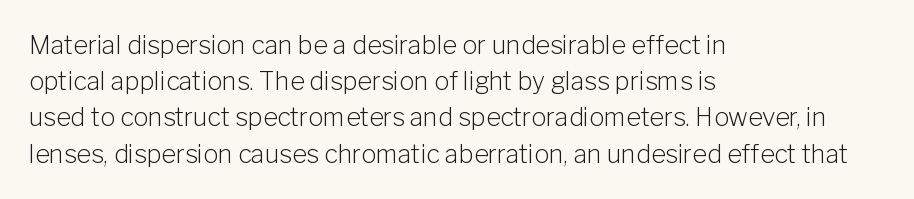
The cut favours lightness, reaching ordinary text weight at its darkest. Left-aligned paragraph, ragged on the right. There is no visible air inserted between adjacent glyphs. Has an underline been added? It has not. Upright lettering throughout. Leading matches the norm, producing a regular column.
